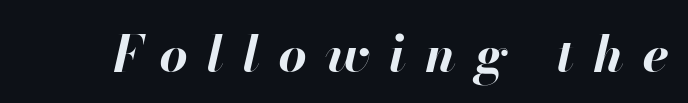
The image shows 50 px bold type, italic (leaning right); set unusually wide letter spacing (+0.37 em), not underlined; high stroke contrast and a small x-height.
